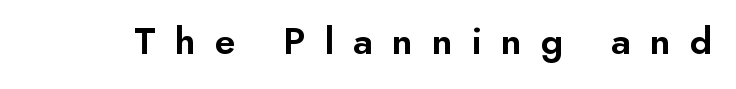
The image shows 40 px semibold sans-serif type, upright; set unusually wide letter spacing (+0.47 em), not underlined; low stroke contrast and a small x-height.
